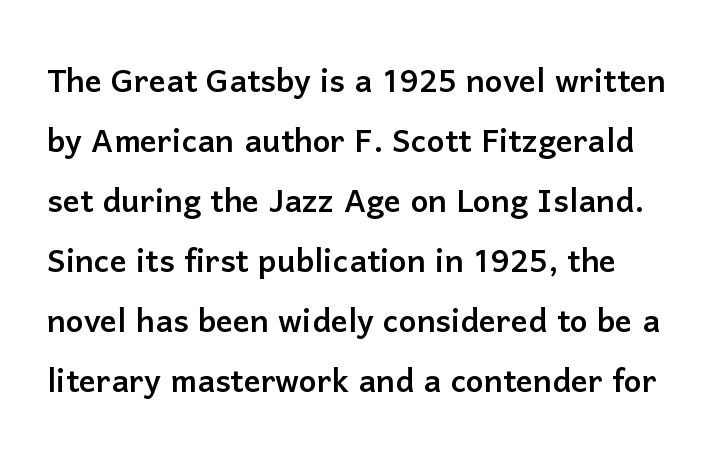
Proportional: the letters do not fall into vertical columns. Letters rest on an invisible, unmarked baseline. Compared with typical paragraphs, the rows here are spaced about the same. Examine the stroke ends and you'll find no serifs.
